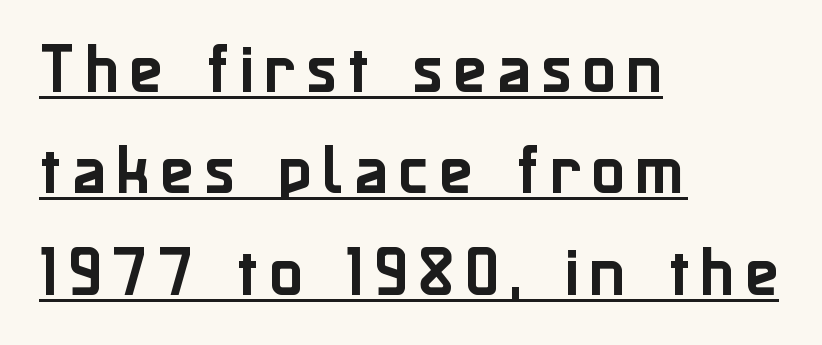
Q: Is the text italic (slanted)? A: No, it is upright.
Q: Is the typeface a serif or a sans-serif typeface? A: Sans-serif.
Q: Is the text underlined? A: Yes.
Q: How is the paragraph aligned? A: Left-aligned.
Q: Width (condensed, normal, or wide)? A: Normal.
Q: Stroke contrast? A: Low.
Q: x-height? A: Medium.
Q: Monospaced? A: No.
